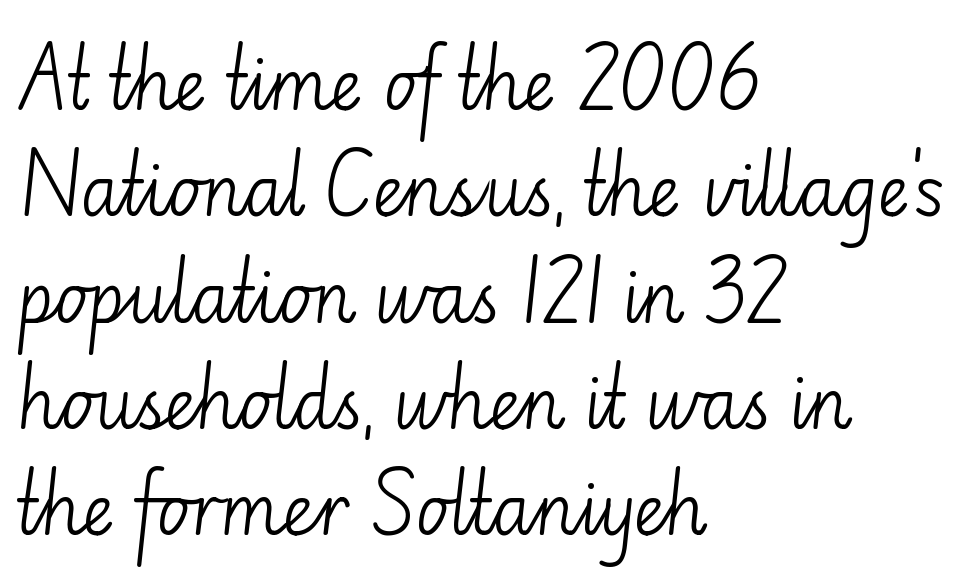
{"serif": "no", "bold": "no", "weight": "light", "width": "normal", "stroke_contrast": "low", "x_height": "small", "monospaced": "no", "underline": "no", "align": "left", "line_spacing": "normal", "line_spacing_ratio": 1.54, "letter_spacing": "normal", "letter_spacing_em": 0.0, "glyph_px": 69}
